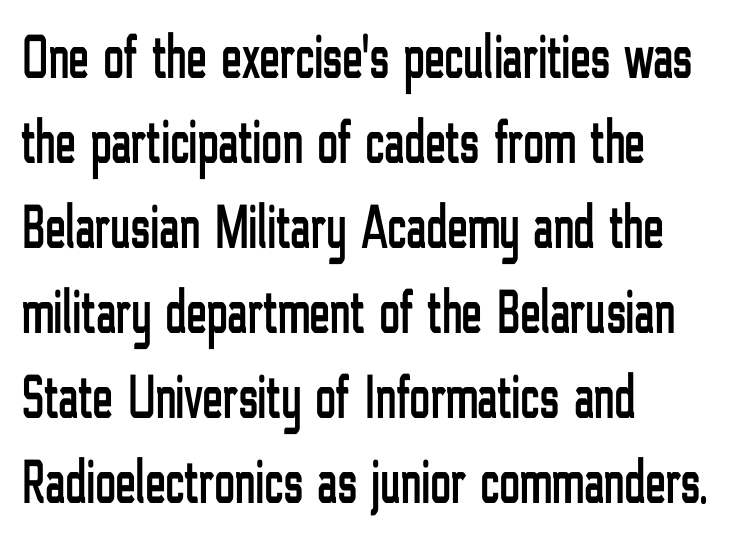
The image shows 62 px condensed sans-serif type, upright; set left-aligned, normal line spacing (1.37x), normal letter spacing, not underlined; low stroke contrast and a medium x-height.
